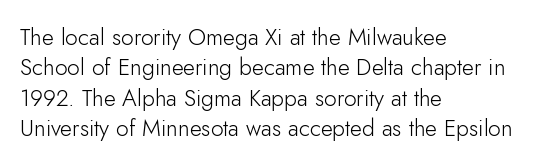
The image shows 23 px text type, upright; set left-aligned, normal line spacing (1.32x), normal letter spacing, not underlined.
